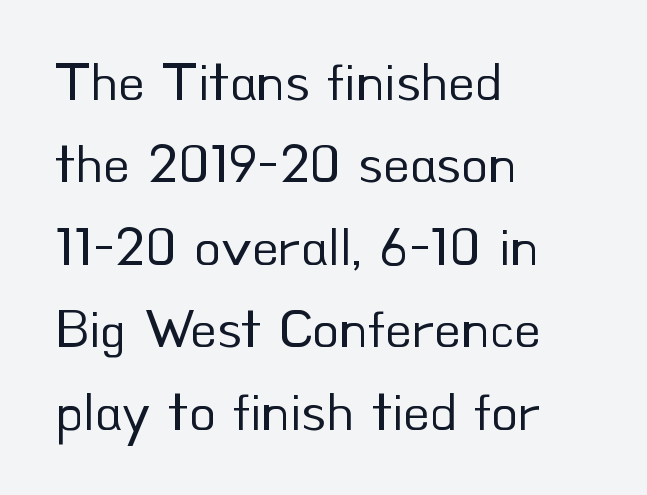
{"serif": "no", "italic": "no", "bold": "no", "weight": "regular", "width": "normal", "stroke_contrast": "low", "x_height": "small", "monospaced": "no", "underline": "no", "align": "left", "line_spacing": "normal", "line_spacing_ratio": 1.5, "letter_spacing": "normal", "letter_spacing_em": 0.0, "glyph_px": 55}
